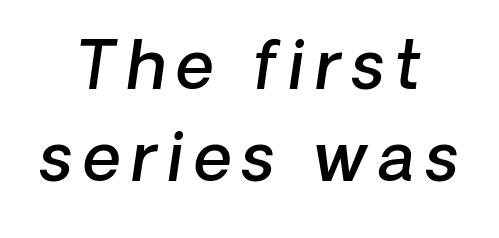
Q: Is the text bold? A: Semi-bold.
Q: Is the typeface a serif or a sans-serif typeface? A: Sans-serif.
Q: Is the text underlined? A: No.
Q: How is the paragraph aligned? A: Centered.
Q: Is the spacing between lines tight, normal or loose? A: Normal.
Q: Width (condensed, normal, or wide)? A: Normal.
Q: Stroke contrast? A: Low.
Q: x-height? A: Medium.
Q: Monospaced? A: No.
